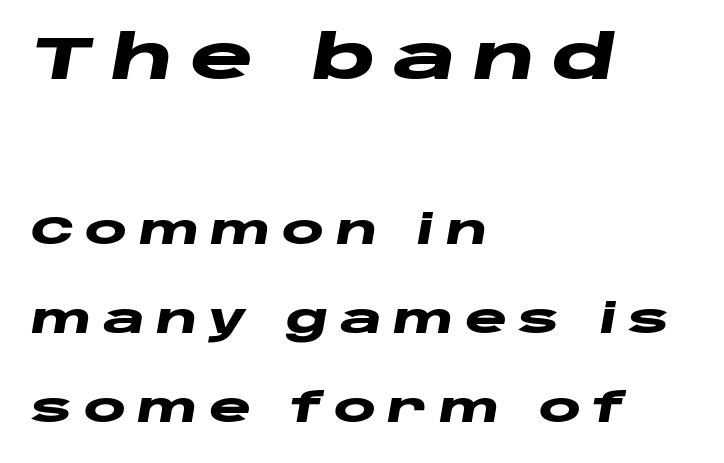
Q: Is the text bold? A: Yes.
Q: Is the text italic (slanted)? A: Yes, it leans right by about 10 degrees.
Q: Is the text underlined? A: No.
Q: How is the paragraph aligned? A: Left-aligned.
Q: Is the spacing between letters normal or unusually wide? A: Unusually wide.
Q: Is the spacing between lines tight, normal or loose? A: Loose.
Q: Which block of text is set in a larger size, the first (top) or the second (bottom)? A: The first (top) one.
Q: Width (condensed, normal, or wide)? A: Wide.
Q: Stroke contrast? A: Low.
Q: x-height? A: Large.
Q: Monospaced? A: No.
